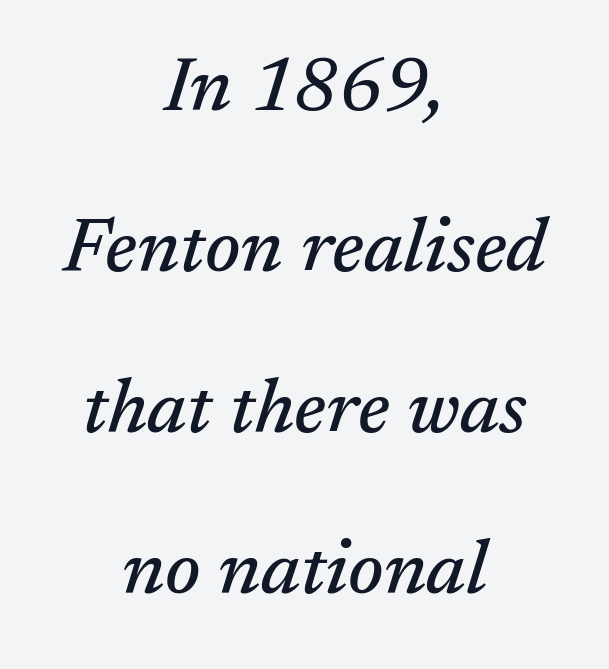
Q: Is the text italic (slanted)? A: Yes, it leans right by about 17 degrees.
Q: Is the typeface a serif or a sans-serif typeface? A: Serif.
Q: Is the text underlined? A: No.
Q: How is the paragraph aligned? A: Centered.
Q: Is the spacing between letters normal or unusually wide? A: Normal.
Q: Is the spacing between lines tight, normal or loose? A: Loose.
Q: Width (condensed, normal, or wide)? A: Normal.
Q: Stroke contrast? A: Medium.
Q: x-height? A: Medium.
Q: Monospaced? A: No.
